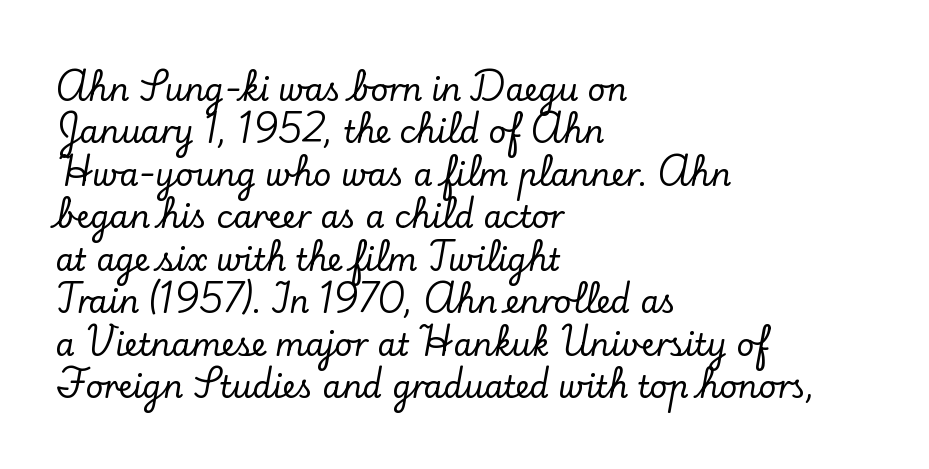
The passage shown is typed in a proportional face where columns would drift. Font category for this specimen: serif. Lines of text with bare space underneath. Inter-character spacing is left at the font's built-in metrics.
